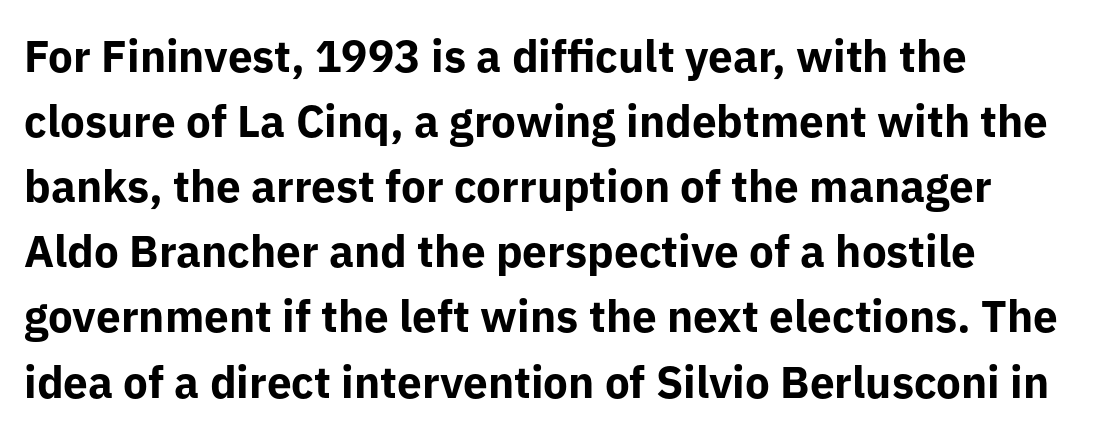
The image shows 44 px bold sans-serif type, upright; set left-aligned, normal line spacing (1.48x), normal letter spacing, not underlined; low stroke contrast and a medium x-height.
